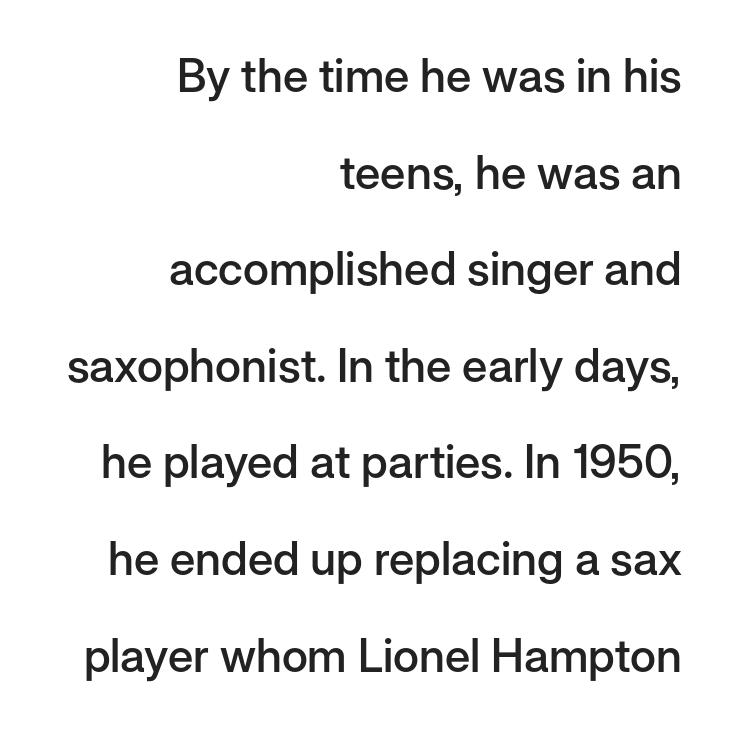
The font is running at a semibold setting, under full bold. Caption: standard tracking, unaltered. The block of text is sparse from top to bottom, with ample space between rows. Font category for this specimen: sans-serif.
